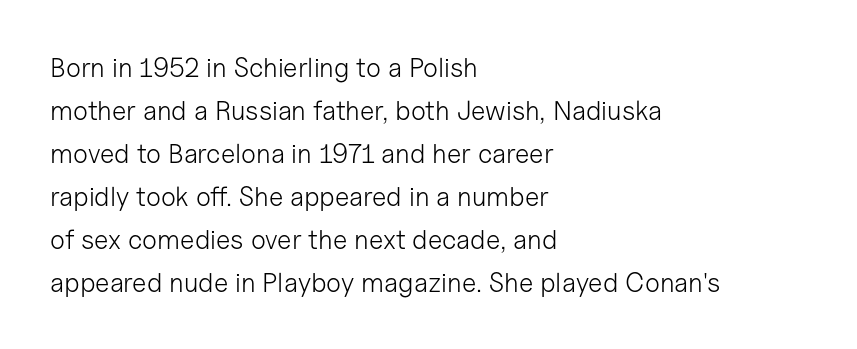
{"italic": "no", "bold": "no", "underline": "no", "align": "left", "line_spacing": "normal", "line_spacing_ratio": 1.59, "letter_spacing": "normal", "letter_spacing_em": 0.0, "glyph_px": 27}
